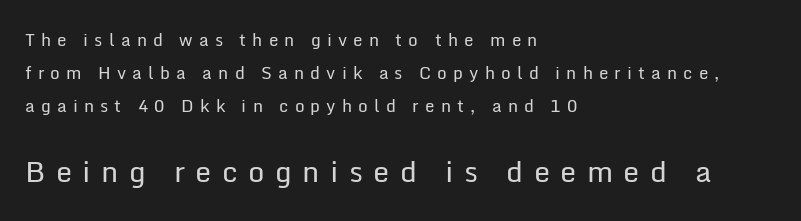
{"serif": "no", "italic": "no", "bold": "no", "weight": "regular", "width": "normal", "stroke_contrast": "low", "x_height": "medium", "monospaced": "no", "underline": "no", "align": "left", "line_spacing": "loose", "line_spacing_ratio": 1.94, "letter_spacing": "wide", "letter_spacing_em": 0.36, "larger_block": "second", "size_ratio": 1.71, "glyph_px": 29}
